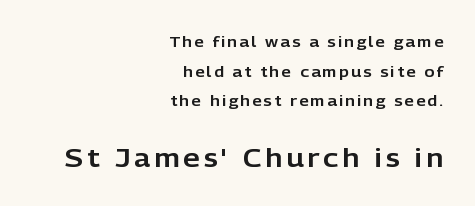
The image shows 26 px text type, upright; set right-aligned, loose line spacing (1.97x), not underlined; the second (bottom) block is 1.73x larger.
